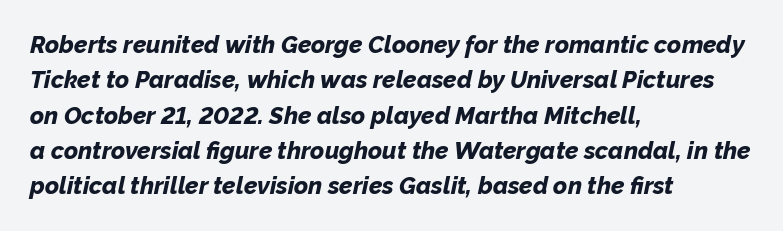
The image shows 24 px bold type, italic (leaning right); set left-aligned, normal line spacing (1.47x), normal letter spacing, not underlined.
